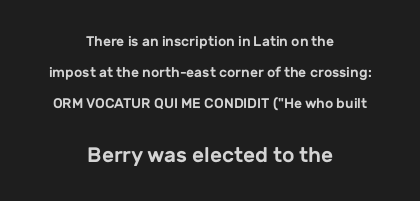
The image shows 21 px text type, upright; set centered, loose line spacing (2.23x), normal letter spacing, not underlined; the second (bottom) block is 1.5x larger.
